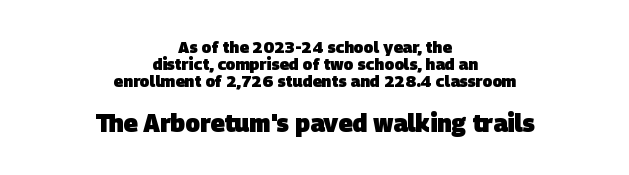
Q: Is the text bold? A: Yes.
Q: Is the text underlined? A: No.
Q: How is the paragraph aligned? A: Centered.
Q: Is the spacing between letters normal or unusually wide? A: Normal.
Q: Is the spacing between lines tight, normal or loose? A: Tight.
Q: Which block of text is set in a larger size, the first (top) or the second (bottom)? A: The second (bottom) one.
